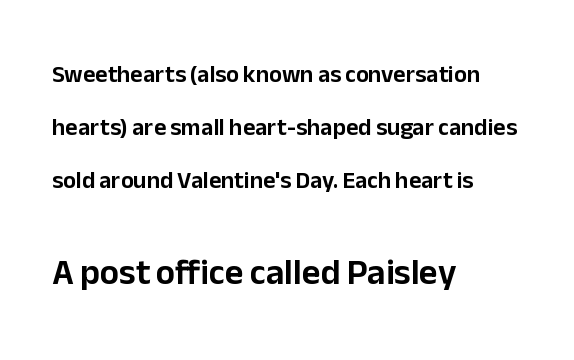
The image shows 36 px sans-serif type, upright; set left-aligned, loose line spacing (2.2x), normal letter spacing, not underlined; the second (bottom) block is 1.5x larger; low stroke contrast and a medium x-height.
